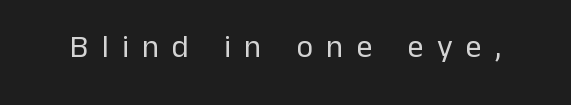
Q: Is the text bold? A: No.
Q: Is the text italic (slanted)? A: No, it is upright.
Q: Is the typeface a serif or a sans-serif typeface? A: Sans-serif.
Q: Is the text underlined? A: No.
Q: Is the spacing between letters normal or unusually wide? A: Unusually wide.
Q: Width (condensed, normal, or wide)? A: Normal.
Q: Stroke contrast? A: Low.
Q: x-height? A: Medium.
Q: Monospaced? A: No.
